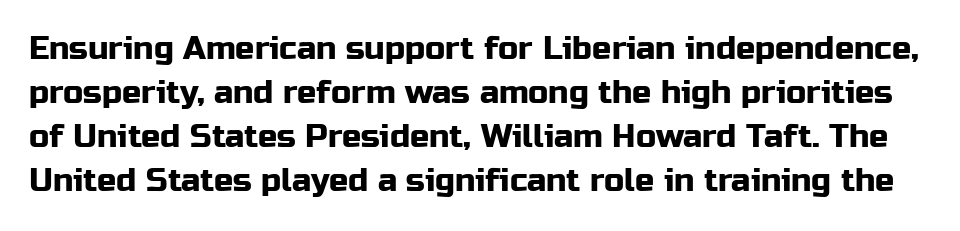
{"serif": "no", "italic": "no", "width": "normal", "stroke_contrast": "low", "x_height": "medium", "monospaced": "no", "underline": "no", "line_spacing": "normal", "line_spacing_ratio": 1.38, "letter_spacing": "normal", "letter_spacing_em": 0.0, "glyph_px": 32}
